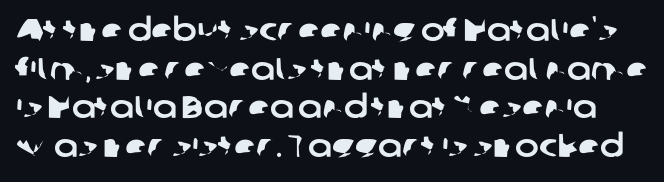
The face used here is proportionally spaced, like ordinary book or web type. Between one letter and the next there's only the usual sliver of space. Decoration check: the copy has no underline. Serifs: no, the terminals of the letterforms are clean.
